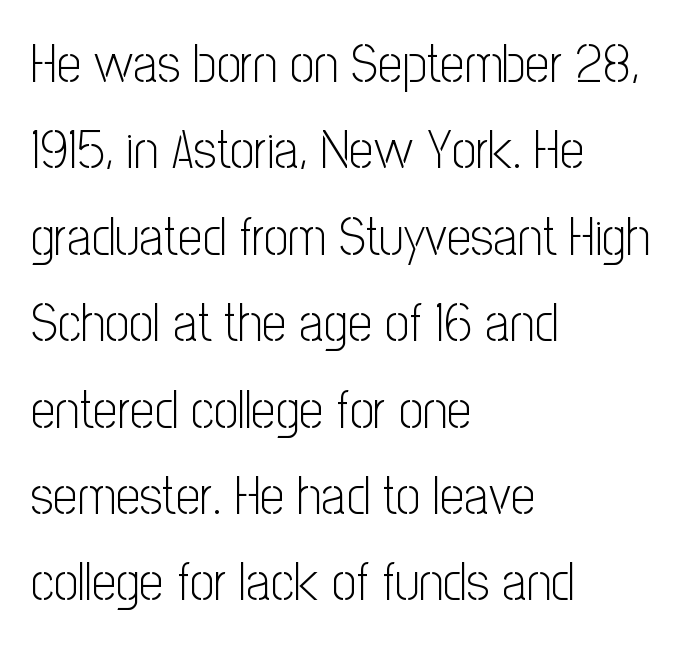
The image shows 54 px light, condensed sans-serif type, upright; set left-aligned, normal line spacing (1.6x), normal letter spacing, not underlined; low stroke contrast and a medium x-height.
